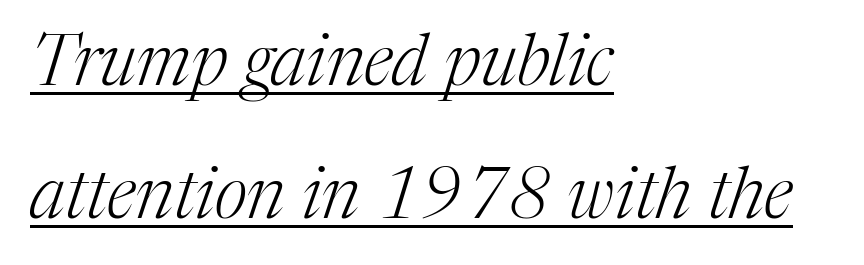
Q: Is the text bold? A: No.
Q: Is the text italic (slanted)? A: Yes, it leans right by about 17 degrees.
Q: Is the typeface a serif or a sans-serif typeface? A: Serif.
Q: Is the text underlined? A: Yes.
Q: How is the paragraph aligned? A: Left-aligned.
Q: Is the spacing between letters normal or unusually wide? A: Normal.
Q: Width (condensed, normal, or wide)? A: Normal.
Q: Stroke contrast? A: Medium.
Q: x-height? A: Medium.
Q: Monospaced? A: No.
